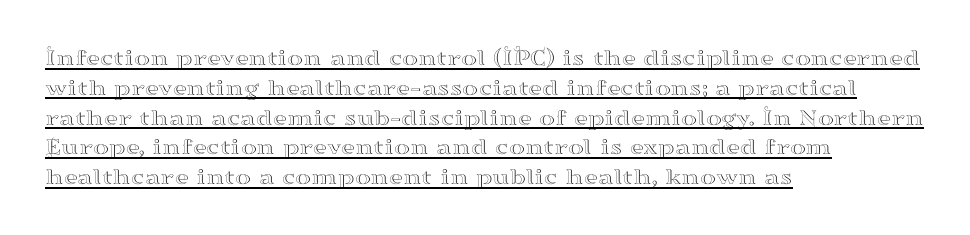
Q: Is the text italic (slanted)? A: No, it is upright.
Q: Is the text underlined? A: Yes.
Q: How is the paragraph aligned? A: Left-aligned.
Q: Is the spacing between letters normal or unusually wide? A: Normal.
